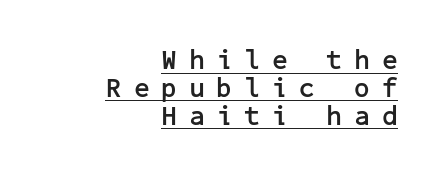
{"italic": "no", "bold": "yes", "underline": "yes", "align": "right", "line_spacing": "tight", "line_spacing_ratio": 1.03, "letter_spacing": "wide", "letter_spacing_em": 0.45, "glyph_px": 27}
